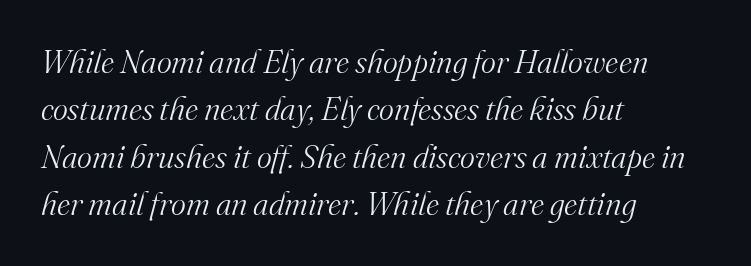
The image shows 32 px light serif type, italic (leaning right); set left-aligned, normal line spacing (1.48x), normal letter spacing, not underlined; medium stroke contrast and a small x-height.
